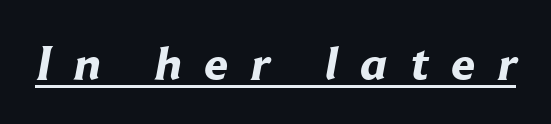
Q: Is the text bold? A: Yes.
Q: Is the typeface a serif or a sans-serif typeface? A: Sans-serif.
Q: Is the text underlined? A: Yes.
Q: Is the spacing between letters normal or unusually wide? A: Unusually wide.
Q: Width (condensed, normal, or wide)? A: Normal.
Q: Stroke contrast? A: Low.
Q: x-height? A: Medium.
Q: Monospaced? A: No.
